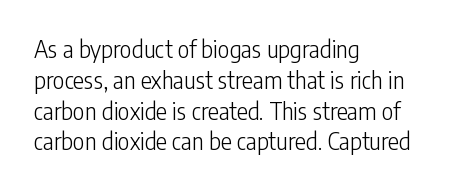
Q: Is the text bold? A: No.
Q: Is the text italic (slanted)? A: No, it is upright.
Q: Is the text underlined? A: No.
Q: How is the paragraph aligned? A: Left-aligned.
Q: Is the spacing between letters normal or unusually wide? A: Normal.
Q: Is the spacing between lines tight, normal or loose? A: Normal.
